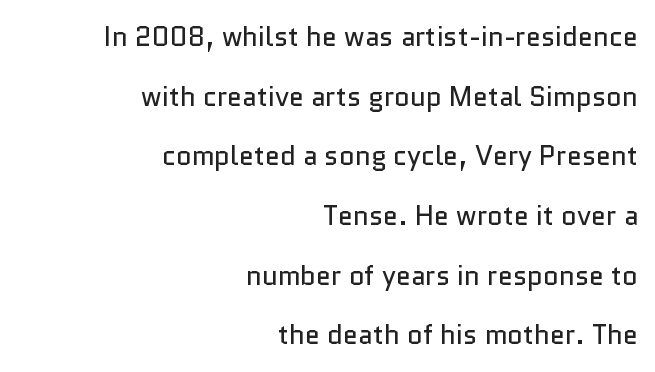
{"italic": "no", "bold": "no", "underline": "no", "align": "right", "line_spacing": "loose", "line_spacing_ratio": 2.21, "letter_spacing": "normal", "letter_spacing_em": 0.0, "glyph_px": 27}
